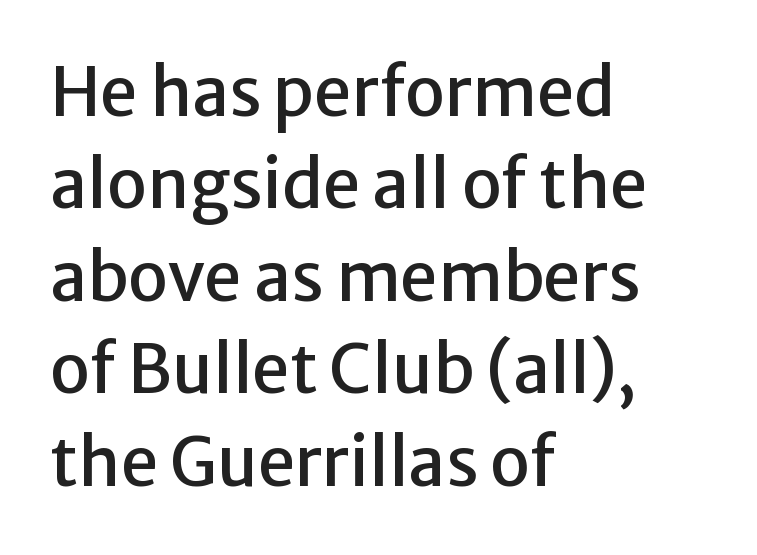
The image shows 67 px sans-serif type, upright; set left-aligned, normal line spacing (1.38x), normal letter spacing, not underlined; low stroke contrast and a medium x-height.
